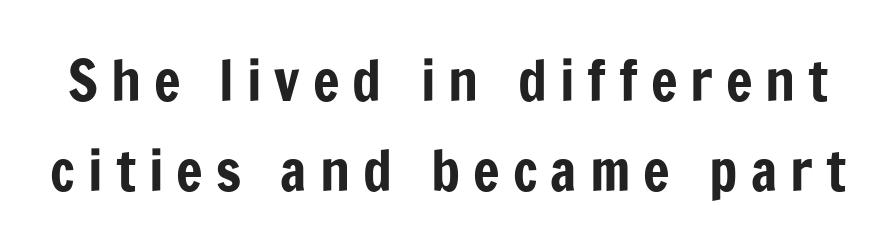
Q: Is the text italic (slanted)? A: No, it is upright.
Q: Is the typeface a serif or a sans-serif typeface? A: Sans-serif.
Q: Is the text underlined? A: No.
Q: Is the spacing between letters normal or unusually wide? A: Unusually wide.
Q: Is the spacing between lines tight, normal or loose? A: Normal.
Q: Width (condensed, normal, or wide)? A: Condensed.
Q: Stroke contrast? A: Low.
Q: x-height? A: Medium.
Q: Monospaced? A: No.
